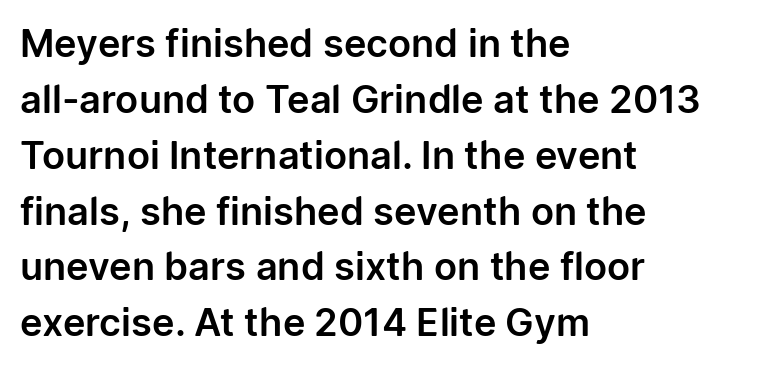
Q: Is the text italic (slanted)? A: No, it is upright.
Q: Is the typeface a serif or a sans-serif typeface? A: Sans-serif.
Q: Is the text underlined? A: No.
Q: How is the paragraph aligned? A: Left-aligned.
Q: Is the spacing between letters normal or unusually wide? A: Normal.
Q: Is the spacing between lines tight, normal or loose? A: Normal.
Q: Width (condensed, normal, or wide)? A: Normal.
Q: Stroke contrast? A: Low.
Q: x-height? A: Medium.
Q: Monospaced? A: No.
